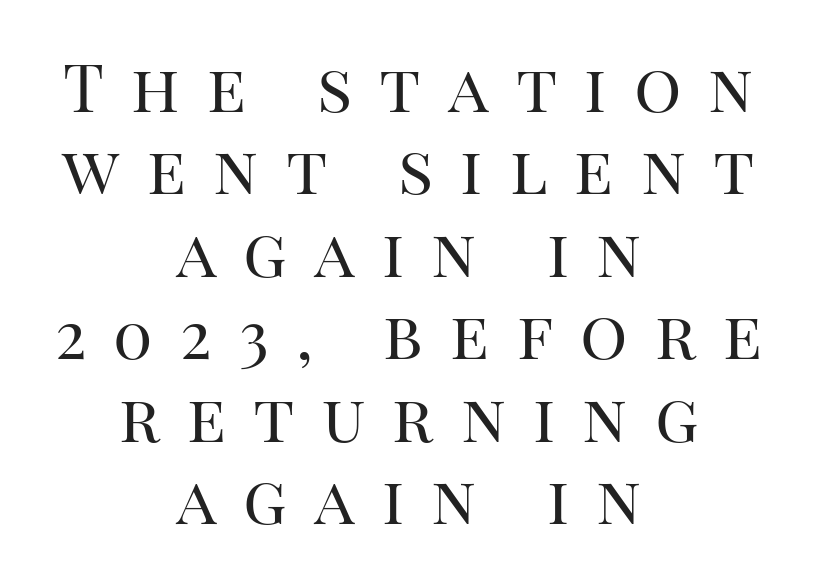
{"serif": "yes", "italic": "no", "bold": "no", "weight": "regular", "width": "normal", "stroke_contrast": "high", "x_height": "large", "monospaced": "no", "underline": "no", "align": "center", "line_spacing": "normal", "line_spacing_ratio": 1.25, "letter_spacing": "wide", "letter_spacing_em": 0.41, "glyph_px": 66}
